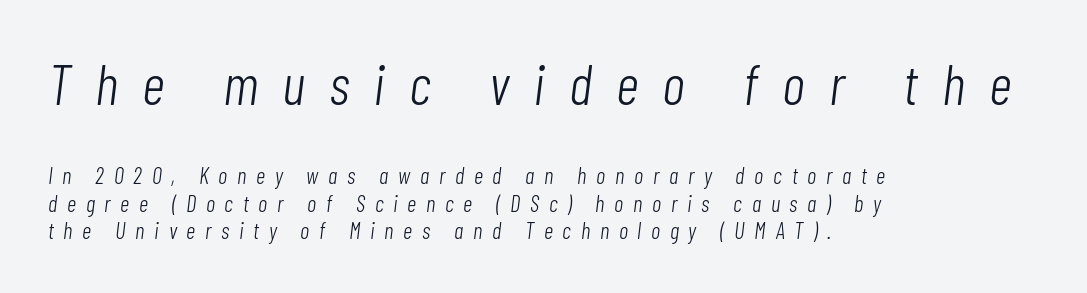
The image shows 57 px light, condensed type, italic (leaning right); set left-aligned, line spacing 1.19x, unusually wide letter spacing (+0.42 em), not underlined; the first (top) block is 2.48x larger; low stroke contrast and a medium x-height.
